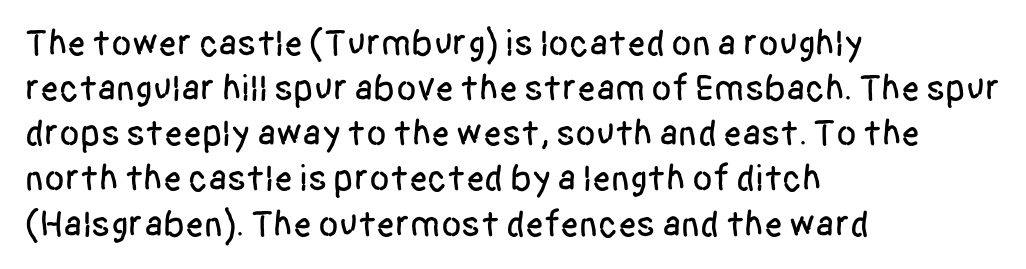
Check under the words: just untouched page. A typesetter would call this zero additional tracking. Layout note: lines flush left. The text was rendered using a sans face with plain stroke endings. Do the characters align in a grid? No, the font is proportional. Tall strokes in this sample are plumb rather than angled.
